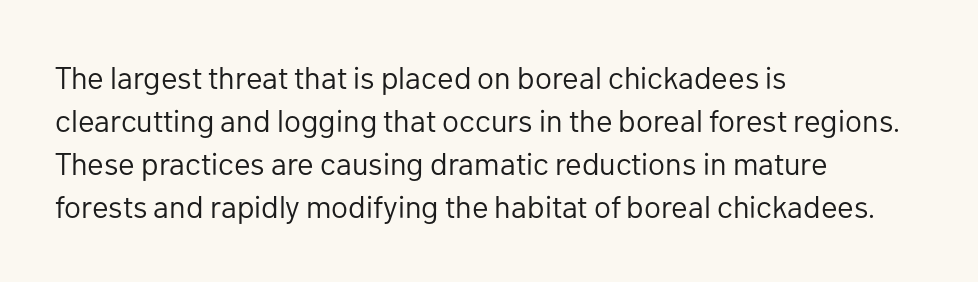
The image shows 31 px regular-weight sans-serif type, upright; set left-aligned, normal line spacing (1.39x), normal letter spacing, not underlined; low stroke contrast and a medium x-height.
